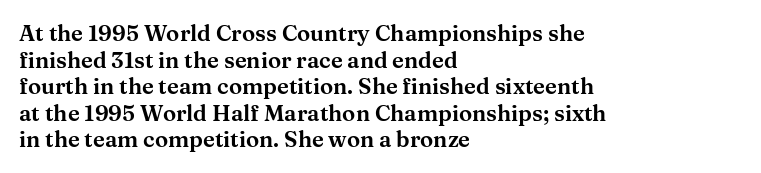
Q: Is the text italic (slanted)? A: No, it is upright.
Q: Is the text underlined? A: No.
Q: How is the paragraph aligned? A: Left-aligned.
Q: Is the spacing between letters normal or unusually wide? A: Normal.
